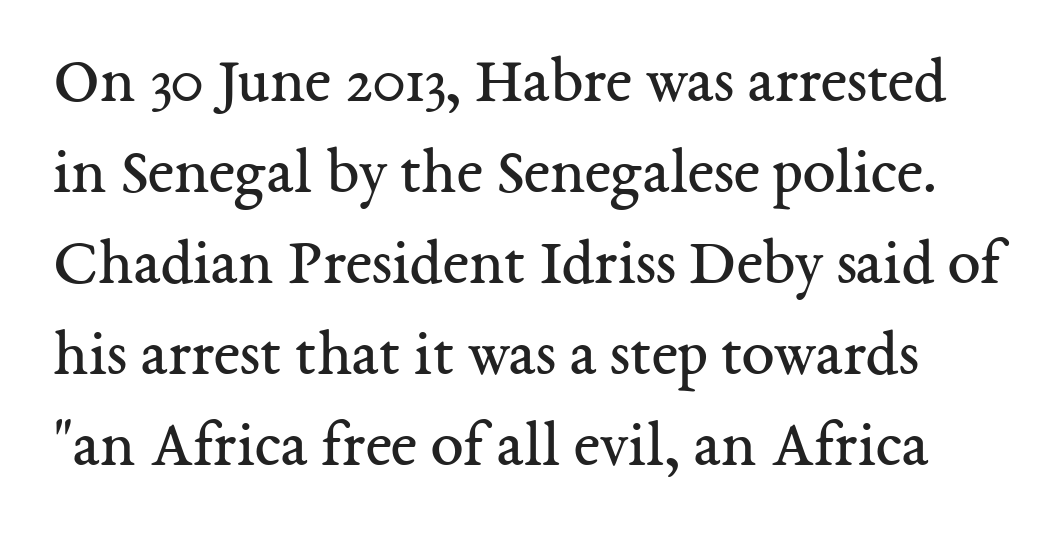
Q: Is the text bold? A: No.
Q: Is the text italic (slanted)? A: No, it is upright.
Q: Is the typeface a serif or a sans-serif typeface? A: Serif.
Q: Is the text underlined? A: No.
Q: Is the spacing between letters normal or unusually wide? A: Normal.
Q: Is the spacing between lines tight, normal or loose? A: Normal.
Q: Width (condensed, normal, or wide)? A: Normal.
Q: Stroke contrast? A: Medium.
Q: x-height? A: Medium.
Q: Monospaced? A: No.
